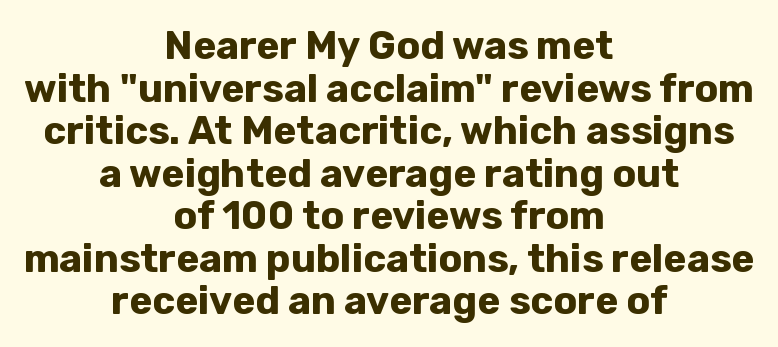
Each new line begins almost immediately beneath the previous one. Upright lettering throughout. The space directly below the letters is spotless. This is sans-serif lettering, the kind often seen on screens and signage.
